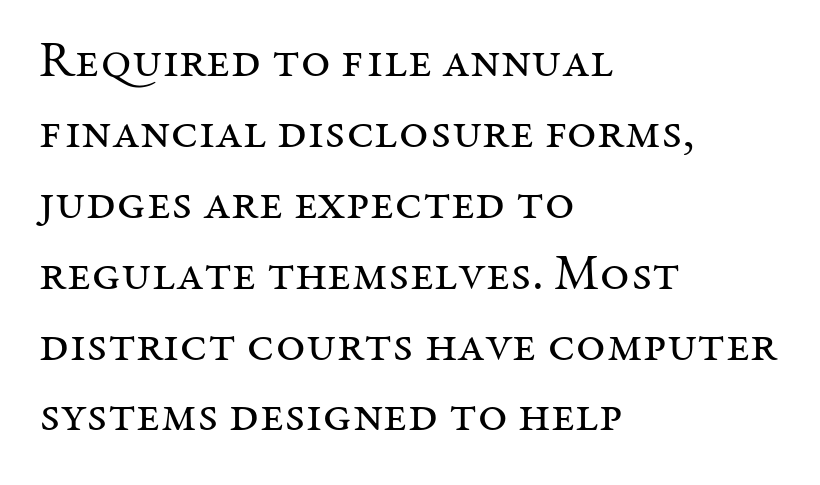
{"serif": "yes", "italic": "no", "bold": "no", "weight": "regular", "width": "normal", "stroke_contrast": "medium", "x_height": "medium", "monospaced": "no", "underline": "no", "align": "left", "line_spacing": "normal", "line_spacing_ratio": 1.39, "letter_spacing": "normal", "letter_spacing_em": 0.0, "glyph_px": 51}
